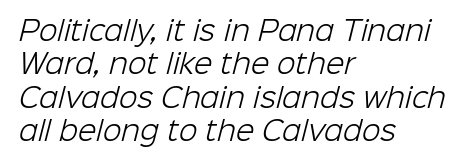
Q: Is the text bold? A: No.
Q: Is the text underlined? A: No.
Q: How is the paragraph aligned? A: Left-aligned.
Q: Is the spacing between letters normal or unusually wide? A: Normal.
